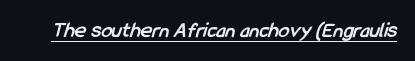
{"bold": "yes", "underline": "yes", "letter_spacing": "normal", "letter_spacing_em": 0.0, "glyph_px": 22}
